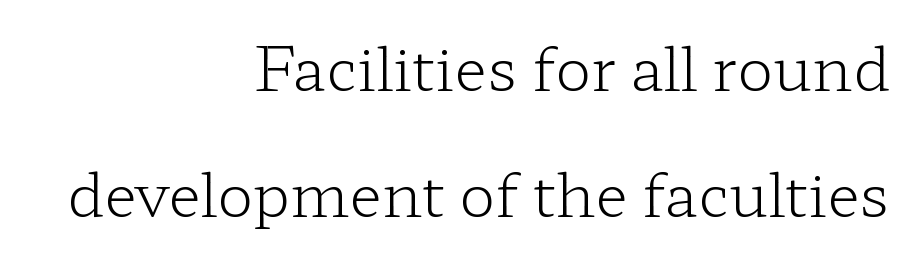
{"serif": "yes", "italic": "no", "bold": "no", "weight": "light", "width": "wide", "stroke_contrast": "low", "x_height": "medium", "monospaced": "no", "underline": "no", "align": "right", "line_spacing": "loose", "line_spacing_ratio": 2.1, "letter_spacing": "normal", "letter_spacing_em": 0.0, "glyph_px": 60}
